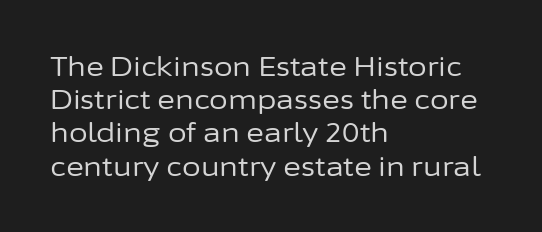
The image shows 27 px text type, upright; set left-aligned, line spacing 1.23x, normal letter spacing, not underlined.
